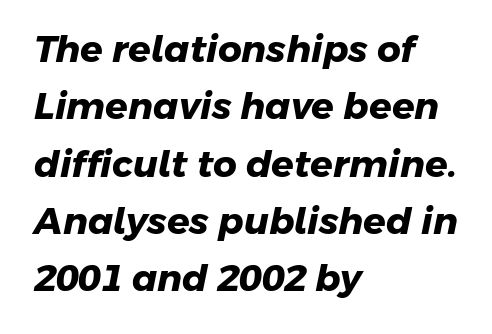
Q: Is the text bold? A: Yes.
Q: Is the typeface a serif or a sans-serif typeface? A: Sans-serif.
Q: Is the text underlined? A: No.
Q: How is the paragraph aligned? A: Left-aligned.
Q: Is the spacing between letters normal or unusually wide? A: Normal.
Q: Is the spacing between lines tight, normal or loose? A: Normal.
Q: Width (condensed, normal, or wide)? A: Normal.
Q: Stroke contrast? A: Low.
Q: x-height? A: Medium.
Q: Monospaced? A: No.
